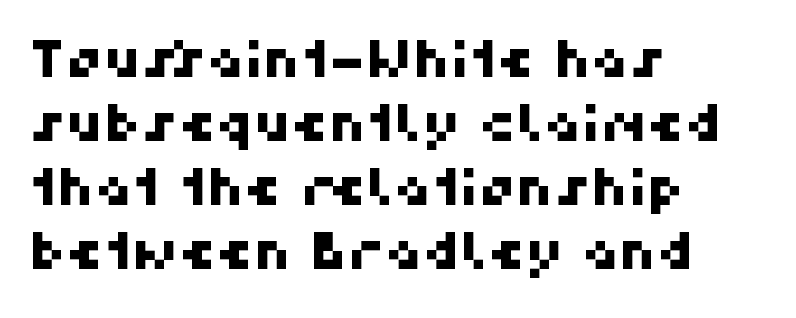
The image shows 52 px sans-serif type; set left-aligned, line spacing 1.23x, normal letter spacing, not underlined; high stroke contrast and a medium x-height.
